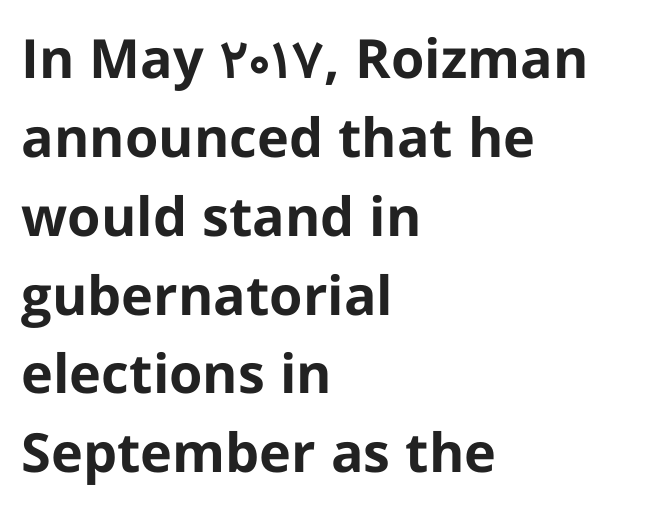
{"serif": "no", "italic": "no", "bold": "yes", "weight": "bold", "width": "normal", "stroke_contrast": "low", "x_height": "medium", "monospaced": "no", "underline": "no", "align": "left", "line_spacing": "normal", "line_spacing_ratio": 1.46, "letter_spacing": "normal", "letter_spacing_em": 0.0, "glyph_px": 54}
